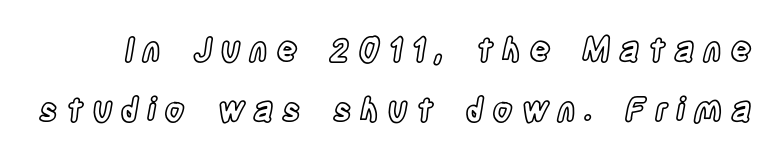
Check under the words: just untouched page. The horizontal fit of the characters is loose and conspicuously gappy. Varying glyph widths throughout — classic text-font behaviour.
